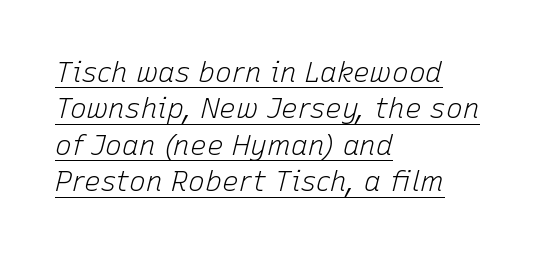
{"italic": "yes", "lean": "right", "slant_degrees": 15, "bold": "no", "weight": "light", "width": "normal", "stroke_contrast": "low", "x_height": "medium", "monospaced": "no", "underline": "yes", "align": "left", "line_spacing": "normal", "line_spacing_ratio": 1.3, "letter_spacing": "normal", "letter_spacing_em": 0.0, "glyph_px": 28}
